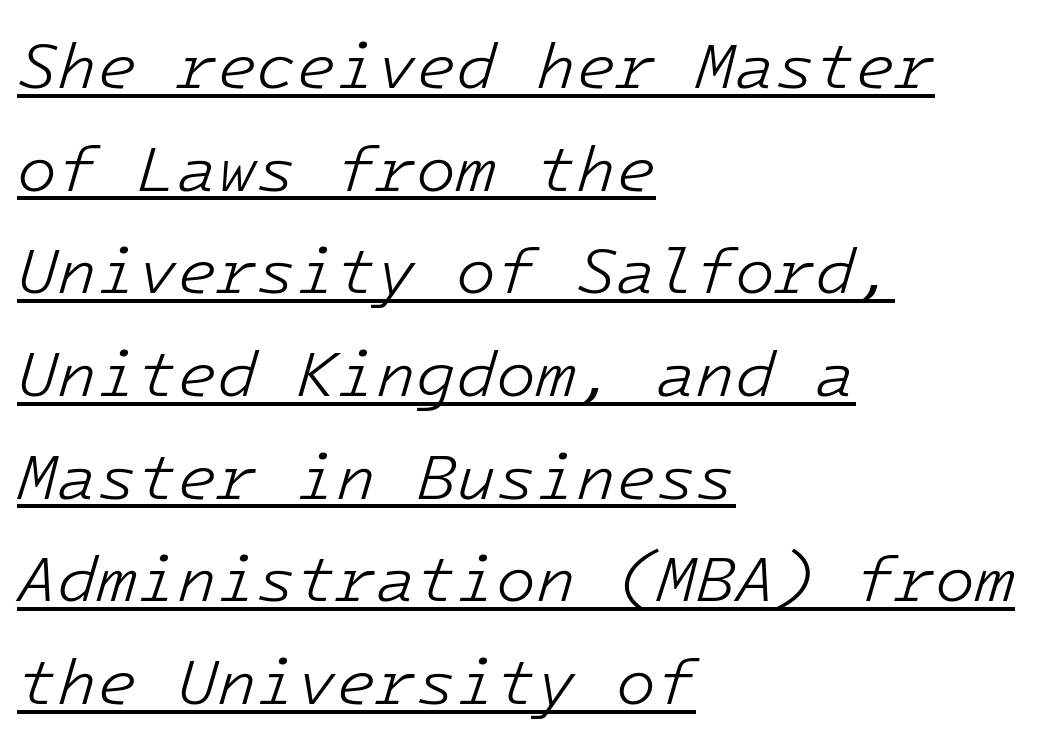
The image shows 65 px light type, italic (leaning right), monospaced; set left-aligned, normal line spacing (1.58x), normal letter spacing, underlined; low stroke contrast and a medium x-height.
